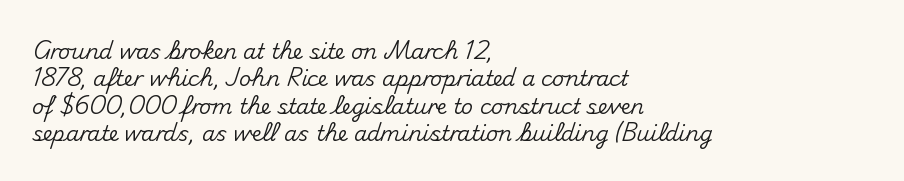
Q: Is the text italic (slanted)? A: Yes.
Q: Is the text underlined? A: No.
Q: How is the paragraph aligned? A: Left-aligned.
Q: Is the spacing between letters normal or unusually wide? A: Normal.
Q: Is the spacing between lines tight, normal or loose? A: Normal.
